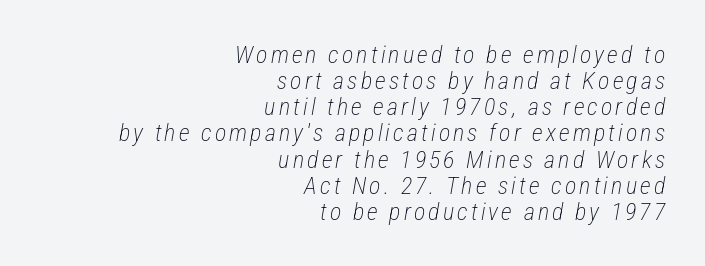
{"italic": "yes", "lean": "right", "slant_degrees": 12, "bold": "no", "underline": "no", "align": "right", "line_spacing": "tight", "line_spacing_ratio": 1.09, "glyph_px": 24}
